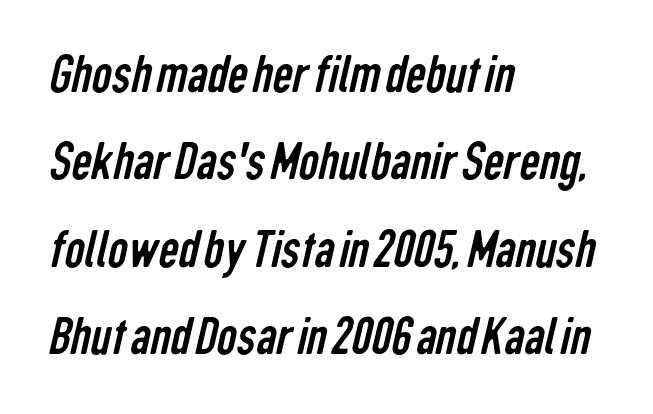
{"serif": "no", "bold": "no", "weight": "regular", "width": "condensed", "stroke_contrast": "low", "x_height": "medium", "monospaced": "no", "underline": "no", "align": "left", "line_spacing": "normal", "line_spacing_ratio": 1.56, "letter_spacing": "normal", "letter_spacing_em": 0.0, "glyph_px": 56}
